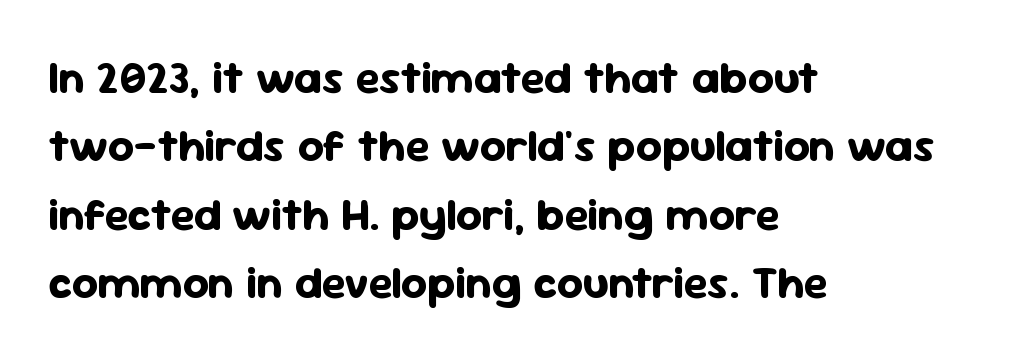
In terms of leading, this rendering sits right in the middle. The tracking reads as untouched default to a designer's eye. These lines are rendered in a variable-pitch font. These lines were composed using upright roman letters. Stroke thickness is high; the sample reads as a true bold. Words float on clear page, feet unadorned.
